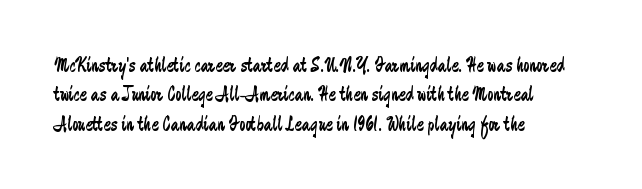
A clean baseline with only descenders dipping below it. Honestly, the row spacing looks completely unremarkable. Is this a heavy cut? Hardly; it is regular or lighter.
